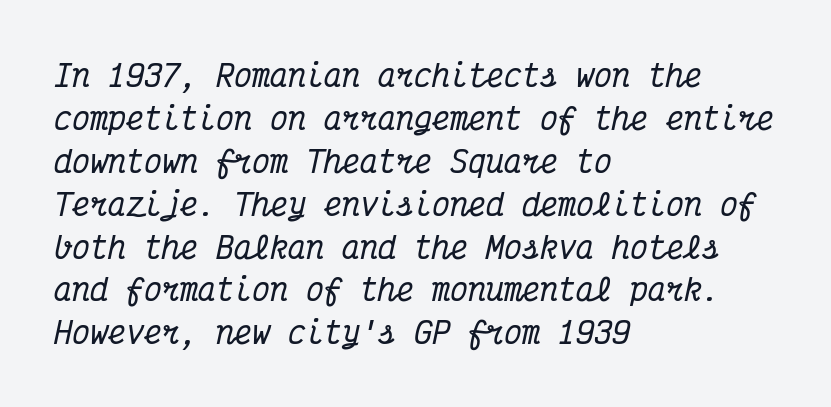
The image shows 30 px condensed serif type, italic (leaning right), monospaced; set left-aligned, normal line spacing (1.43x), normal letter spacing, not underlined; medium stroke contrast and a medium x-height.
